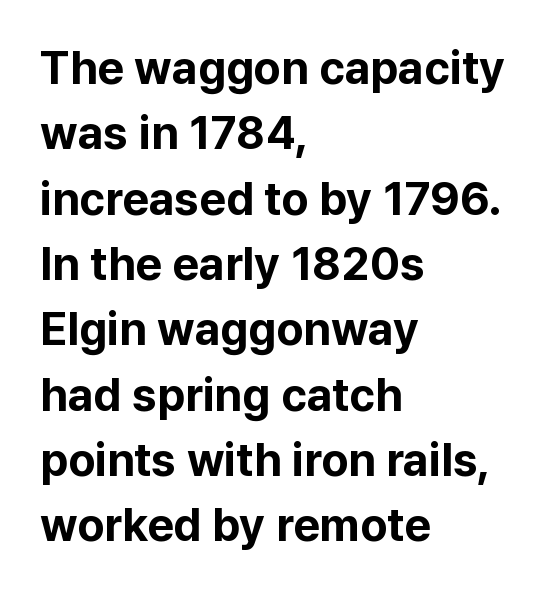
Q: Is the text bold? A: Yes.
Q: Is the text italic (slanted)? A: No, it is upright.
Q: Is the typeface a serif or a sans-serif typeface? A: Sans-serif.
Q: Is the text underlined? A: No.
Q: How is the paragraph aligned? A: Left-aligned.
Q: Is the spacing between letters normal or unusually wide? A: Normal.
Q: Is the spacing between lines tight, normal or loose? A: Normal.
Q: Width (condensed, normal, or wide)? A: Normal.
Q: Stroke contrast? A: Low.
Q: x-height? A: Medium.
Q: Monospaced? A: No.
